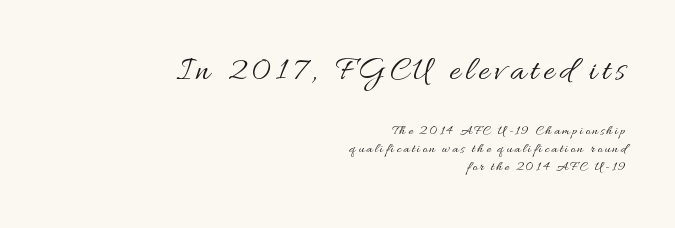
{"bold": "no", "weight": "regular", "width": "wide", "stroke_contrast": "medium", "x_height": "small", "monospaced": "no", "underline": "no", "align": "right", "line_spacing": "normal", "line_spacing_ratio": 1.31, "larger_block": "first", "size_ratio": 2.43, "glyph_px": 34}
